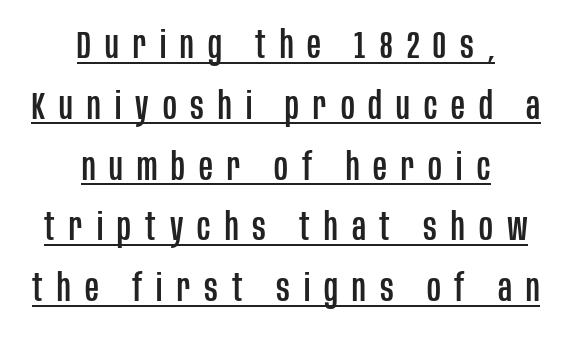
Q: Is the text italic (slanted)? A: No, it is upright.
Q: Is the typeface a serif or a sans-serif typeface? A: Sans-serif.
Q: Is the text underlined? A: Yes.
Q: How is the paragraph aligned? A: Centered.
Q: Is the spacing between letters normal or unusually wide? A: Unusually wide.
Q: Is the spacing between lines tight, normal or loose? A: Normal.
Q: Width (condensed, normal, or wide)? A: Condensed.
Q: Stroke contrast? A: Low.
Q: x-height? A: Large.
Q: Monospaced? A: No.
